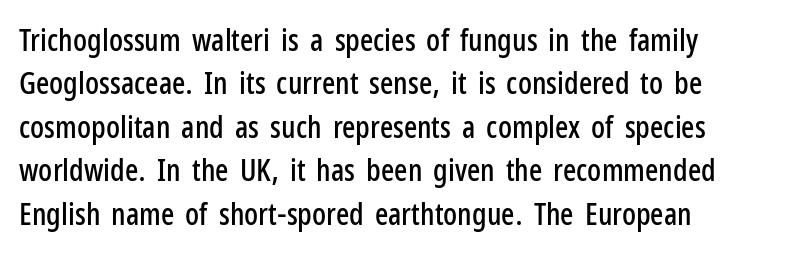
This sample uses plain, unmodified letter spacing. Posture: vertical. The passage shown stacks its lines at a standard gap. Line starts are locked; line ends wander. The characters display no serif detailing; their extremities are plain.
